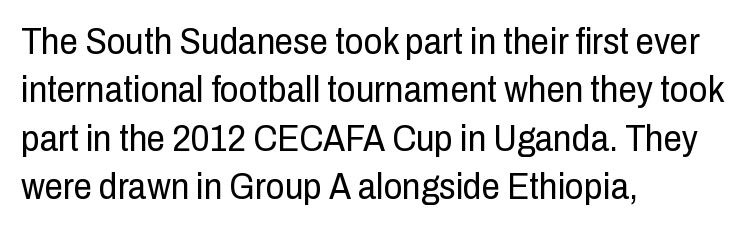
{"serif": "no", "italic": "no", "bold": "no", "weight": "regular", "width": "condensed", "stroke_contrast": "low", "x_height": "medium", "monospaced": "no", "underline": "no", "align": "left", "line_spacing": "normal", "line_spacing_ratio": 1.31, "letter_spacing": "normal", "letter_spacing_em": 0.0, "glyph_px": 37}
